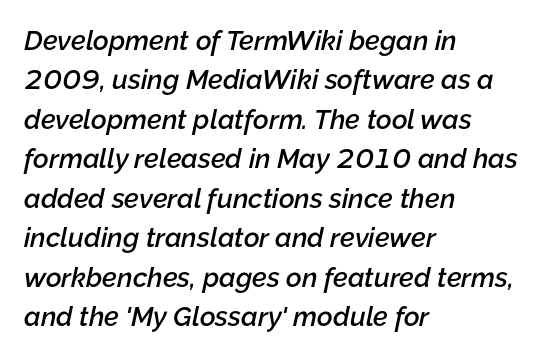
The passage shown has conventional tracking throughout. The rag falls on the right side of this text block. There's an unmistakable incline to the writing here. Summary of vertical rhythm: regular, with standard interline spacing.
